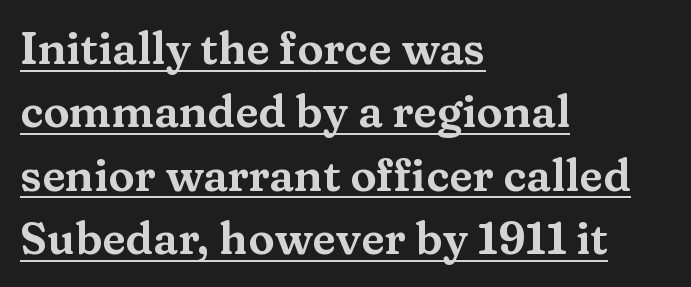
Q: Is the text italic (slanted)? A: No, it is upright.
Q: Is the typeface a serif or a sans-serif typeface? A: Serif.
Q: Is the text underlined? A: Yes.
Q: How is the paragraph aligned? A: Left-aligned.
Q: Is the spacing between letters normal or unusually wide? A: Normal.
Q: Is the spacing between lines tight, normal or loose? A: Normal.
Q: Width (condensed, normal, or wide)? A: Wide.
Q: Stroke contrast? A: Medium.
Q: x-height? A: Medium.
Q: Monospaced? A: No.
